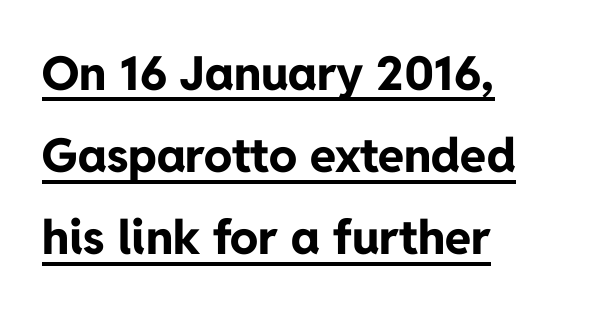
The image shows 47 px bold sans-serif type, upright; set left-aligned, line spacing 1.75x, normal letter spacing, underlined; low stroke contrast and a medium x-height.
